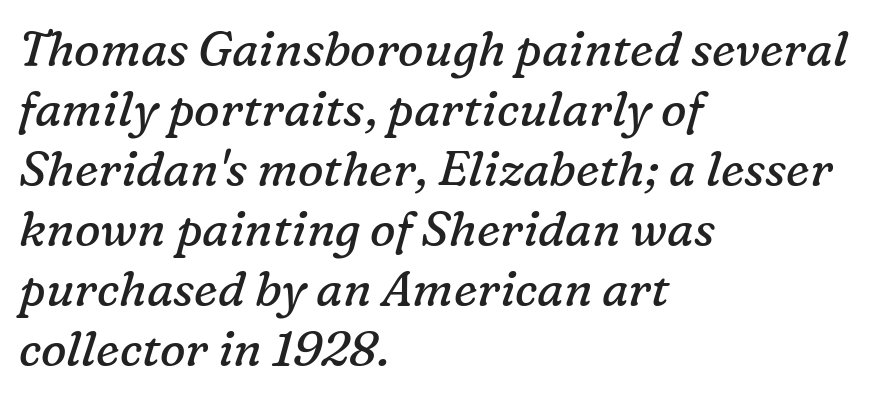
Spacing verdict: proportional, widths tailored to each character. Teacher's note: observe the even left margin — that is flush-left alignment. One glance says typical: line gaps are just what's usual. Underlining? Definitely not there. This sample uses an oblique cut, with every glyph tilted off the vertical. Weight: not bold — regular or lighter.
